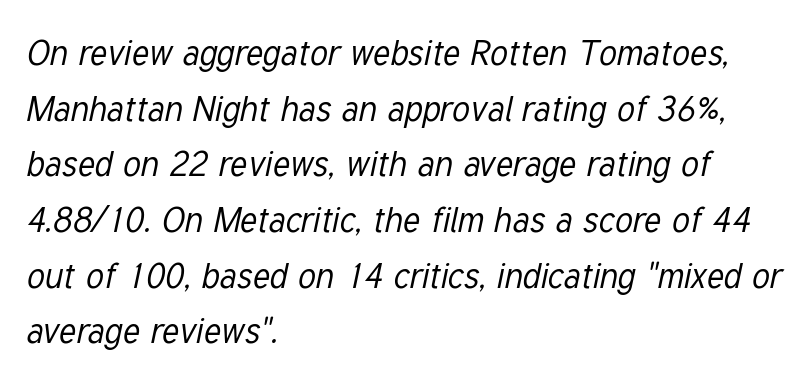
Successive baselines arrive at the customary interval. The passage shown is not bold in any degree. Emphasis-style slanted type is in use. Casual observation: everything's shoved over to the left. Honestly, the letter spacing is just normal — you wouldn't notice it. The rendering uses natural spacing where letterforms have individual widths.
